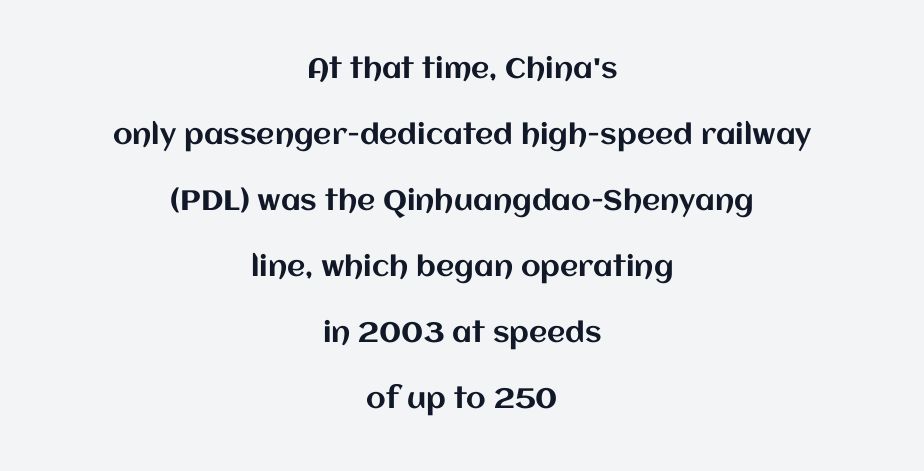
{"italic": "no", "width": "normal", "stroke_contrast": "medium", "x_height": "large", "monospaced": "no", "underline": "no", "align": "center", "line_spacing": "loose", "line_spacing_ratio": 2.36, "letter_spacing": "normal", "letter_spacing_em": 0.0, "glyph_px": 28}
